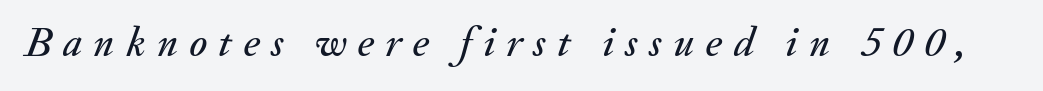
The image shows 42 px text type, italic (leaning right); set unusually wide letter spacing (+0.27 em), not underlined; medium stroke contrast and a small x-height.
